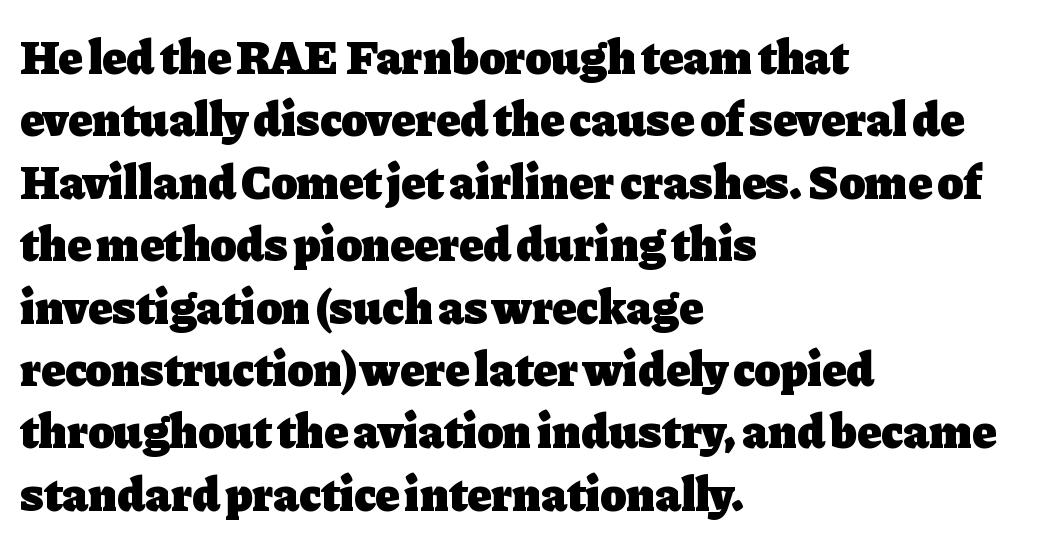
Q: Is the text bold? A: Yes.
Q: Is the text italic (slanted)? A: No, it is upright.
Q: Is the typeface a serif or a sans-serif typeface? A: Serif.
Q: Is the text underlined? A: No.
Q: How is the paragraph aligned? A: Left-aligned.
Q: Is the spacing between letters normal or unusually wide? A: Normal.
Q: Is the spacing between lines tight, normal or loose? A: Normal.
Q: Width (condensed, normal, or wide)? A: Normal.
Q: Stroke contrast? A: Low.
Q: x-height? A: Medium.
Q: Monospaced? A: No.
